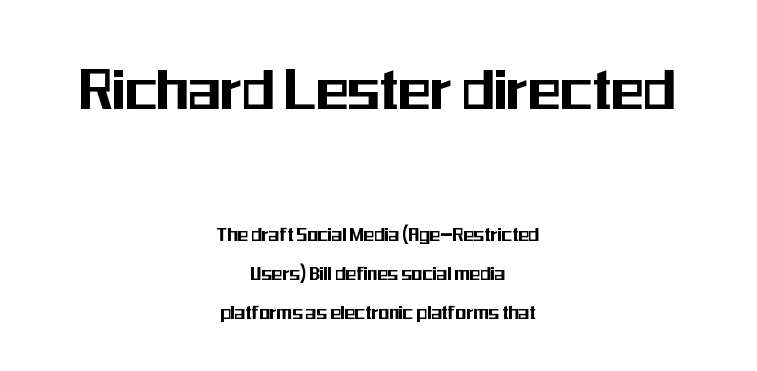
The image shows 67 px condensed sans-serif type, upright; set centered, line spacing 1.79x, normal letter spacing, not underlined; the first (top) block is 3.05x larger; medium stroke contrast and a medium x-height.
